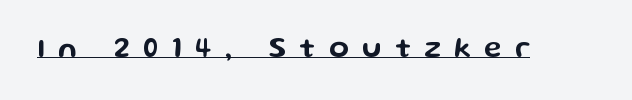
These lines are rendered in a variable-pitch font. The font family rendered here belongs to the sans-serif group. The type sits square on the baseline with zero lean. What stands out about the letter spacing? Its width — letters are far apart. The passage shown is underscored from start to finish.
